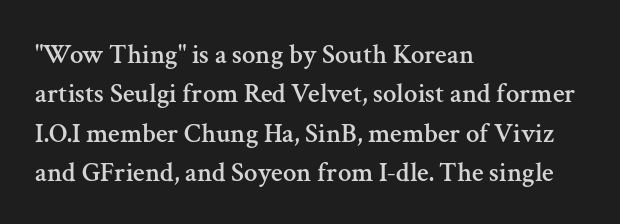
Q: Is the text italic (slanted)? A: No, it is upright.
Q: Is the text underlined? A: No.
Q: How is the paragraph aligned? A: Left-aligned.
Q: Is the spacing between letters normal or unusually wide? A: Normal.
Q: Is the spacing between lines tight, normal or loose? A: Normal.
